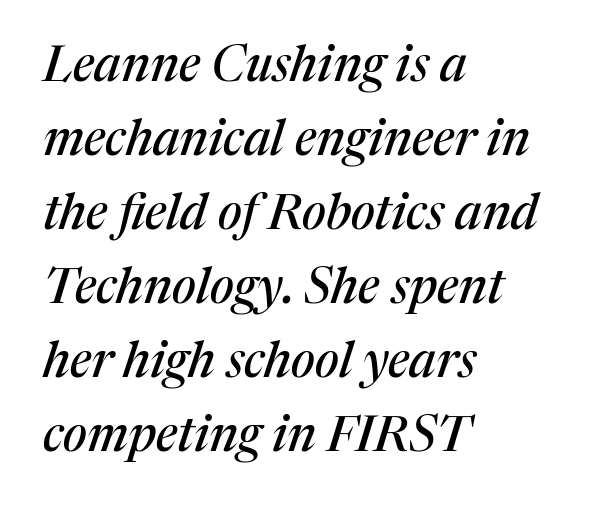
The image shows 49 px serif type, italic (leaning right); set left-aligned, normal line spacing (1.51x), normal letter spacing, not underlined; medium stroke contrast and a medium x-height.
